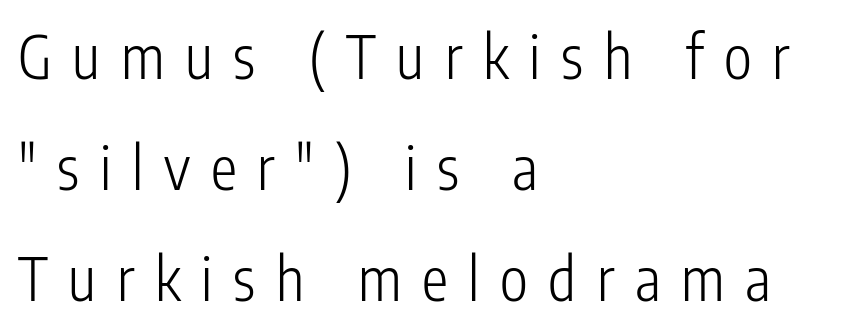
Stroke terminals: plain, sans-serif. The gap between lines stays unmarked. Short and long lines alike share a common starting point at left. No chunkiness to these letters — they're not bold. Think of a printed novel: that variable character pitch is what you see here. Inter-character spacing is expanded well beyond the font's built-in metrics.
